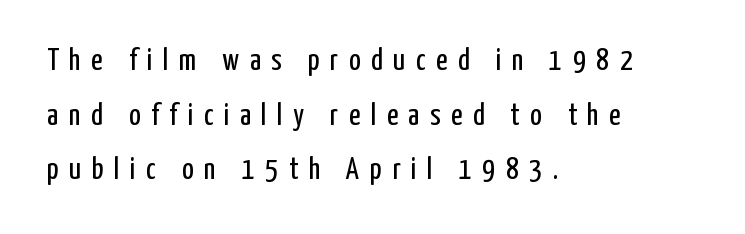
Q: Is the text bold? A: No.
Q: Is the text italic (slanted)? A: No, it is upright.
Q: Is the typeface a serif or a sans-serif typeface? A: Sans-serif.
Q: Is the text underlined? A: No.
Q: How is the paragraph aligned? A: Left-aligned.
Q: Is the spacing between letters normal or unusually wide? A: Unusually wide.
Q: Width (condensed, normal, or wide)? A: Condensed.
Q: Stroke contrast? A: Low.
Q: x-height? A: Medium.
Q: Monospaced? A: No.
